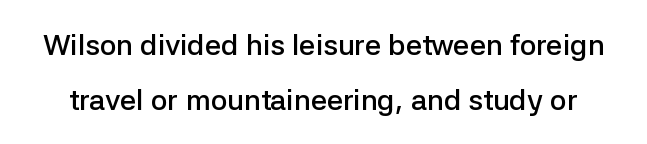
Ascenders rise straight up at ninety degrees. Note: no serifs on the glyphs. The glyphs have the mass of a demibold cut, below bold. Underlining? Definitely not there.
